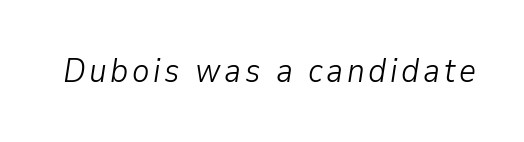
The image shows 33 px light type, italic (leaning right); set not underlined; low stroke contrast and a medium x-height.
